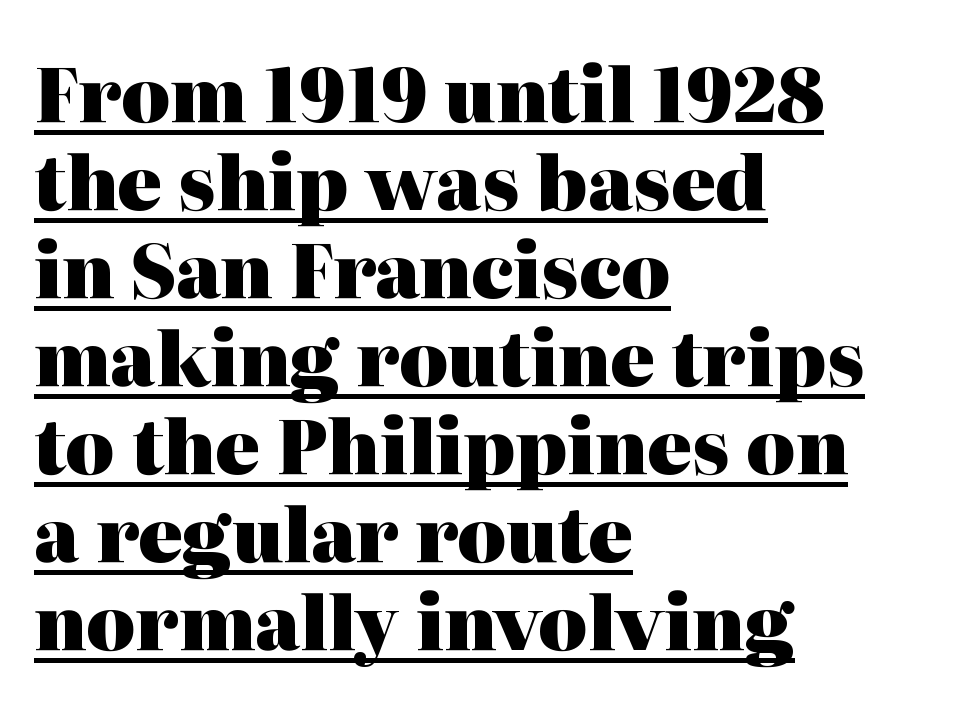
The image shows 74 px heavy serif type, upright; set left-aligned, line spacing 1.19x, normal letter spacing, underlined; high stroke contrast and a medium x-height.
